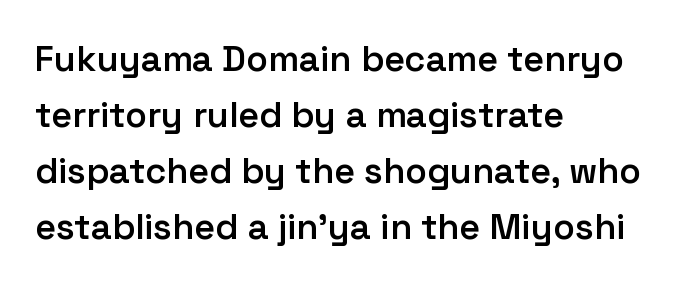
{"serif": "no", "italic": "no", "bold": "semi", "weight": "semibold", "width": "normal", "stroke_contrast": "low", "x_height": "medium", "monospaced": "no", "underline": "no", "align": "left", "line_spacing": "normal", "line_spacing_ratio": 1.56, "letter_spacing": "normal", "letter_spacing_em": 0.0, "glyph_px": 36}
